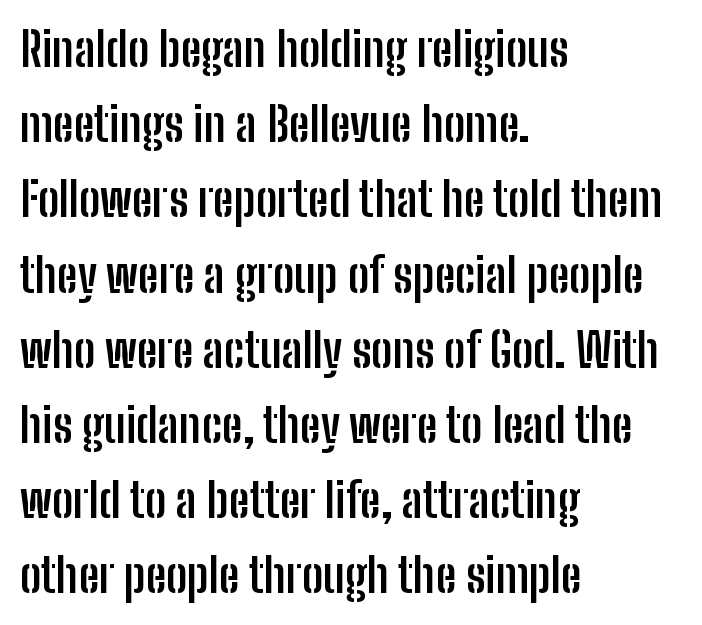
The image shows 47 px semibold, condensed sans-serif type, upright; set left-aligned, normal line spacing (1.6x), normal letter spacing, not underlined; low stroke contrast and a medium x-height.
